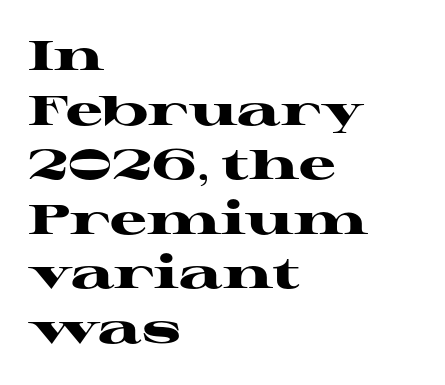
The image shows 41 px heavy, wide serif type, upright; set left-aligned, normal line spacing (1.33x), normal letter spacing, not underlined; high stroke contrast and a medium x-height.
